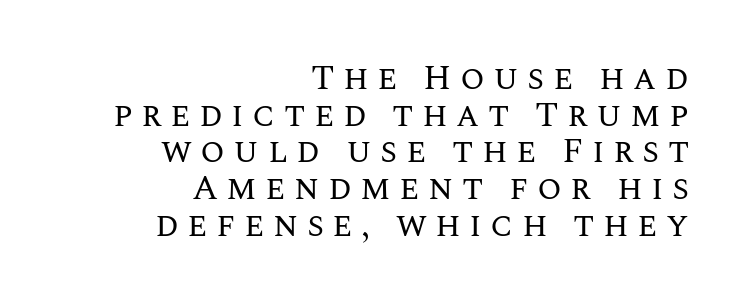
The image shows 35 px regular-weight type, upright; set right-aligned, tight line spacing (1.05x), unusually wide letter spacing (+0.24 em), not underlined; medium stroke contrast and a large x-height.
